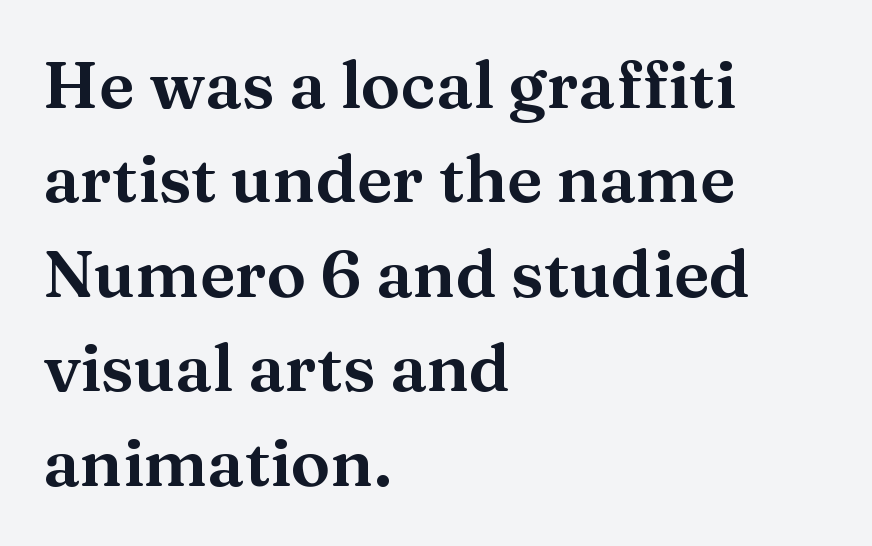
Q: Is the text italic (slanted)? A: No, it is upright.
Q: Is the typeface a serif or a sans-serif typeface? A: Serif.
Q: Is the text underlined? A: No.
Q: How is the paragraph aligned? A: Left-aligned.
Q: Is the spacing between letters normal or unusually wide? A: Normal.
Q: Is the spacing between lines tight, normal or loose? A: Normal.
Q: Width (condensed, normal, or wide)? A: Wide.
Q: Stroke contrast? A: Medium.
Q: x-height? A: Medium.
Q: Monospaced? A: No.
